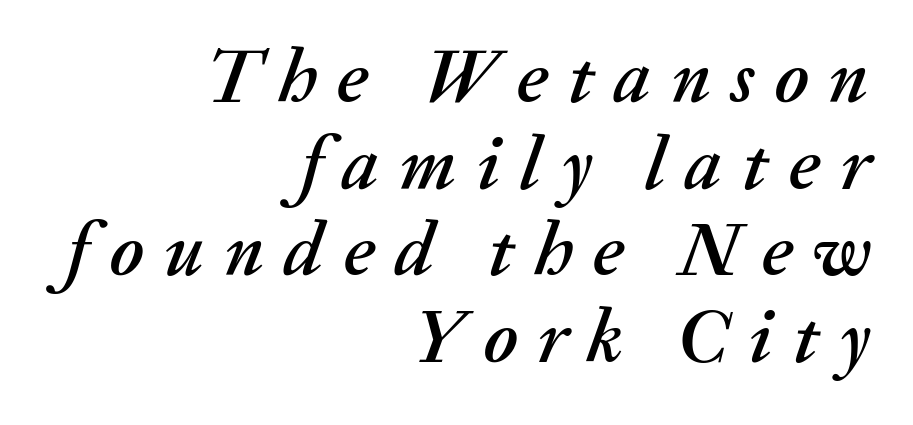
The image shows 76 px text type, italic (leaning right); set right-aligned, tight line spacing (1.14x), unusually wide letter spacing (+0.26 em), not underlined; medium stroke contrast and a medium x-height.
